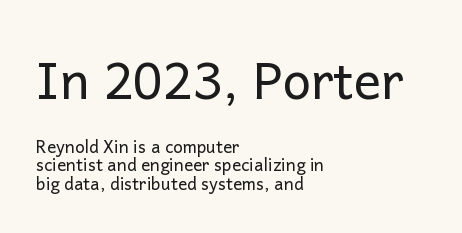
The face looks like a standard text weight, possibly lighter. Line beginnings align vertically; line endings do not. Spacing between characters is what you'd get straight out of the box. Whoever set this chose condensed vertical rhythm over breathing room.
